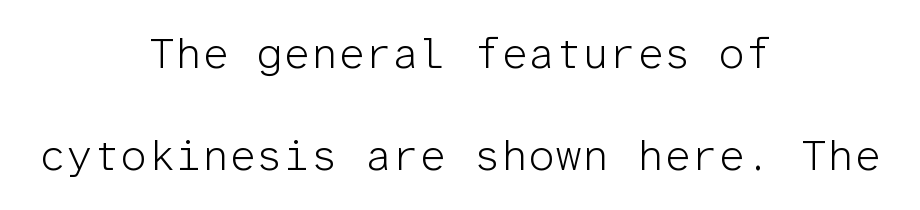
Q: Is the text bold? A: No.
Q: Is the text italic (slanted)? A: No, it is upright.
Q: Is the typeface a serif or a sans-serif typeface? A: Sans-serif.
Q: Is the text underlined? A: No.
Q: How is the paragraph aligned? A: Centered.
Q: Is the spacing between letters normal or unusually wide? A: Normal.
Q: Is the spacing between lines tight, normal or loose? A: Loose.
Q: Width (condensed, normal, or wide)? A: Normal.
Q: Stroke contrast? A: Low.
Q: x-height? A: Medium.
Q: Monospaced? A: Yes.
